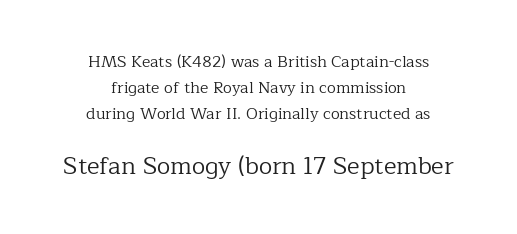
The image shows 24 px text type, upright; set centered, normal line spacing (1.64x), normal letter spacing, not underlined; the second (bottom) block is 1.5x larger.
